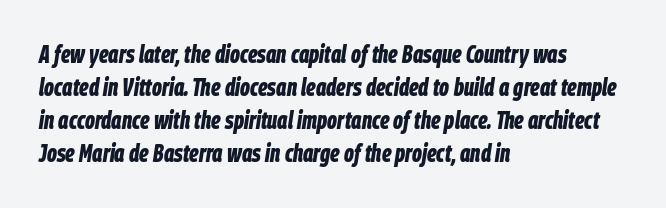
The image shows 24 px bold type, italic (leaning right); set left-aligned, normal line spacing (1.38x), normal letter spacing, not underlined.
